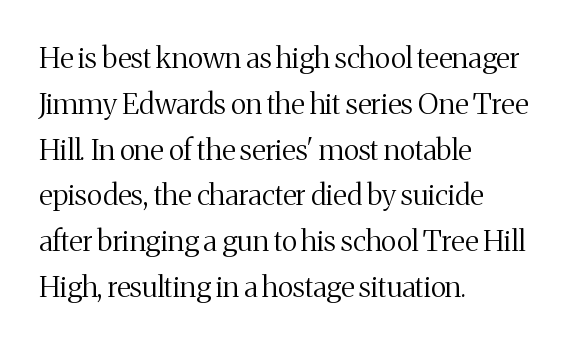
{"serif": "yes", "italic": "no", "bold": "no", "weight": "regular", "width": "normal", "stroke_contrast": "medium", "x_height": "medium", "monospaced": "no", "underline": "no", "align": "left", "line_spacing": "normal", "line_spacing_ratio": 1.58, "letter_spacing": "normal", "letter_spacing_em": 0.0, "glyph_px": 29}
